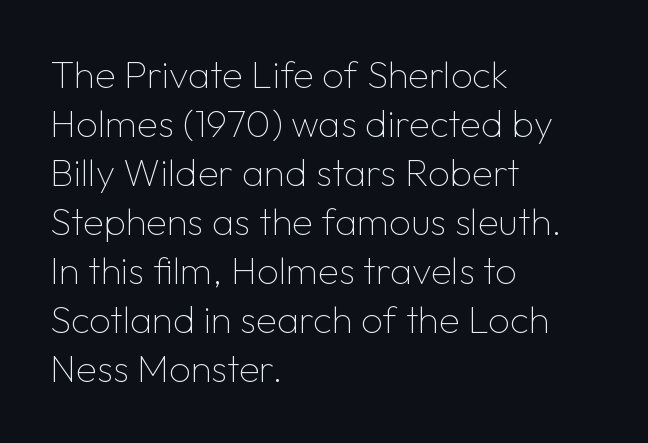
{"serif": "no", "italic": "no", "bold": "no", "weight": "thin", "width": "normal", "stroke_contrast": "low", "x_height": "medium", "monospaced": "no", "underline": "no", "align": "left", "line_spacing": "normal", "line_spacing_ratio": 1.29, "letter_spacing": "normal", "letter_spacing_em": 0.0, "glyph_px": 38}
